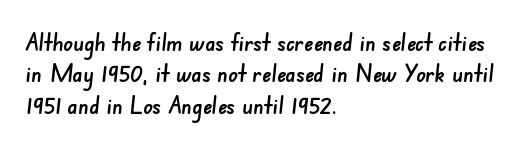
Q: Is the text underlined? A: No.
Q: How is the paragraph aligned? A: Left-aligned.
Q: Is the spacing between letters normal or unusually wide? A: Normal.
Q: Is the spacing between lines tight, normal or loose? A: Normal.
